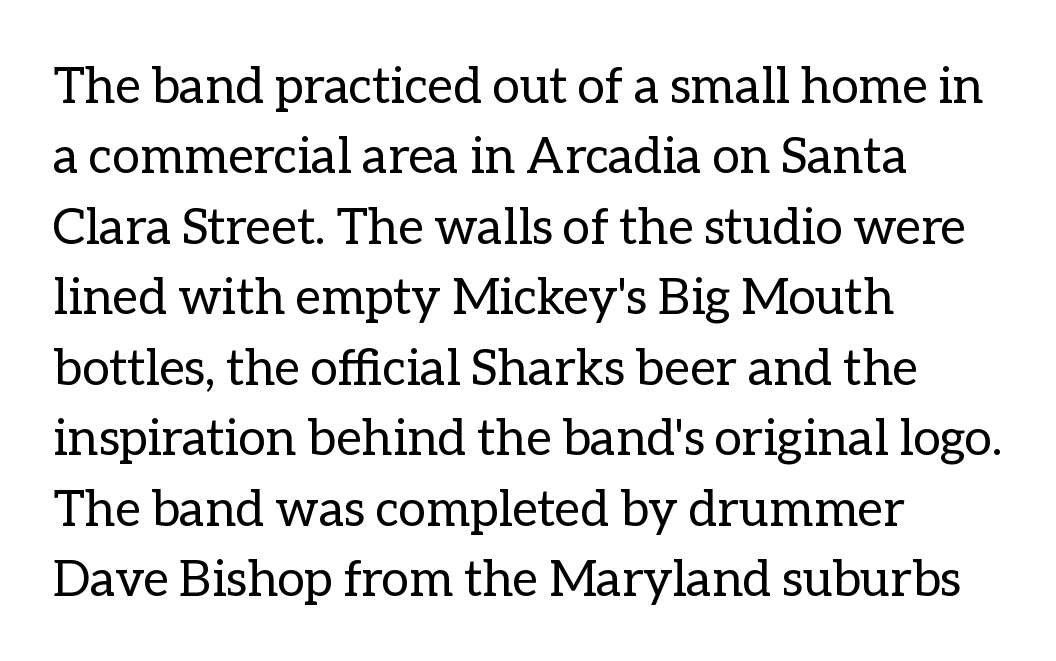
The passage shown is typed in a proportional face where columns would drift. What stands out about the letter spacing? Nothing — it is the standard amount. Characters remain perfectly vertical along every line. The block of text has a typical density, with ordinary space between rows. No word sits above an underline. Reading down the block, your eye returns to a fixed left position each line.
